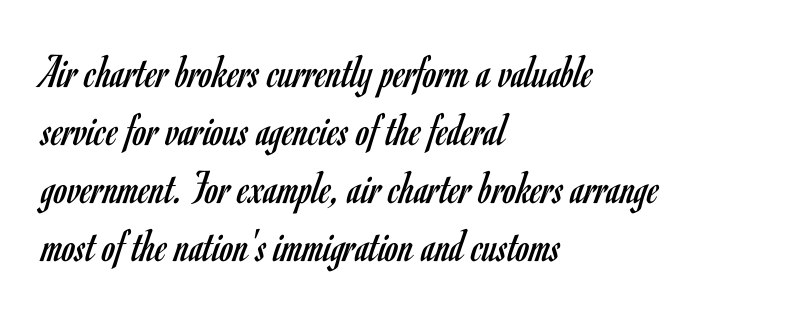
The image shows 48 px regular-weight, condensed sans-serif type; set left-aligned, line spacing 1.21x, normal letter spacing, not underlined; low stroke contrast and a small x-height.
